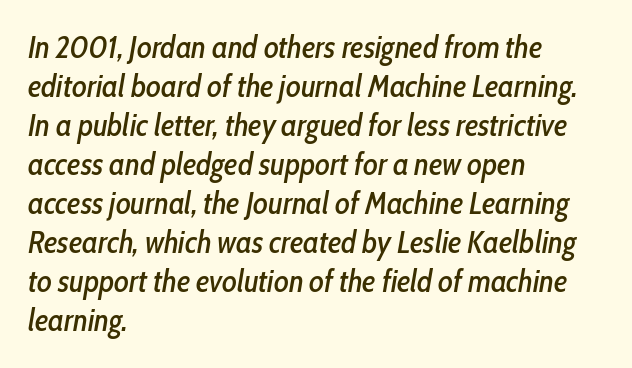
Horizontal alignment here is leftward, the default for most running prose. Vertical spacing — default. Nobody drew a line under any word here. Slant detected: the letters are inclined. Tracking value appears to be zero — textbook default spacing.
